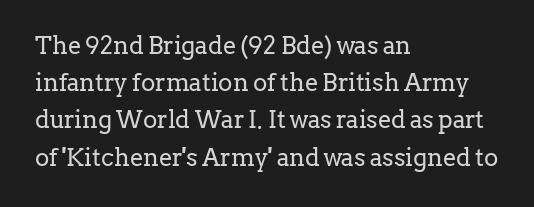
The image shows 24 px text type, upright; set left-aligned, normal line spacing (1.55x), normal letter spacing, not underlined.
